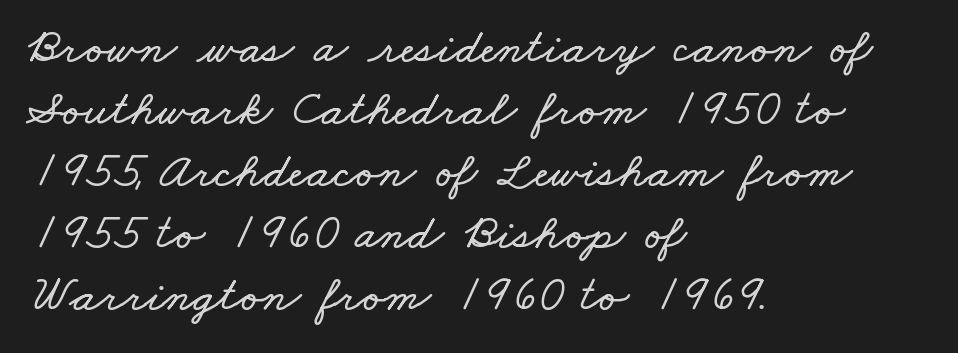
{"width": "wide", "stroke_contrast": "low", "x_height": "small", "monospaced": "no", "underline": "no", "align": "left", "line_spacing_ratio": 1.24, "letter_spacing": "normal", "letter_spacing_em": 0.0, "glyph_px": 50}
